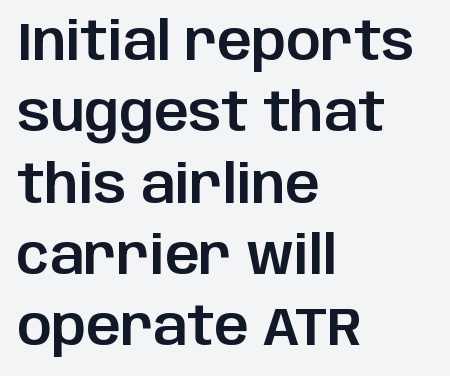
Decoration check: the copy has no underline. No extra tracking has been applied to these lines. Here the designer chose a conventional face with non-uniform glyph widths. Every row of glyphs begins at an identical x-position on the left. The type sits square on the baseline with zero lean. Notice how descenders clear the ascenders below comfortably — that's standard leading.
